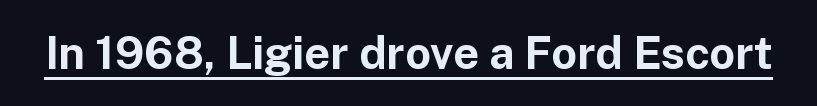
The characters display no serif detailing; their extremities are plain. Each line of the rendering has a horizontal stroke beneath the glyphs. Proportional: the letters do not fall into vertical columns. The rendering keeps characters at their native spacing.
